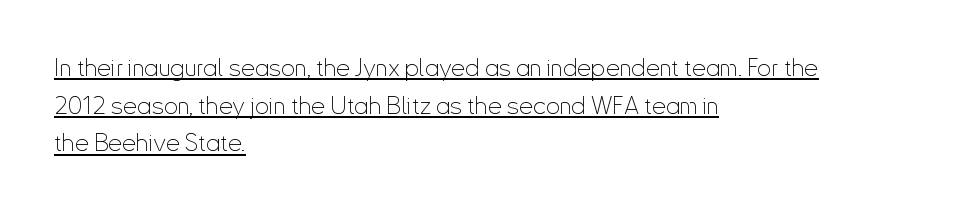
{"italic": "no", "bold": "no", "underline": "yes", "align": "left", "line_spacing": "normal", "line_spacing_ratio": 1.51, "letter_spacing": "normal", "letter_spacing_em": 0.0, "glyph_px": 25}
